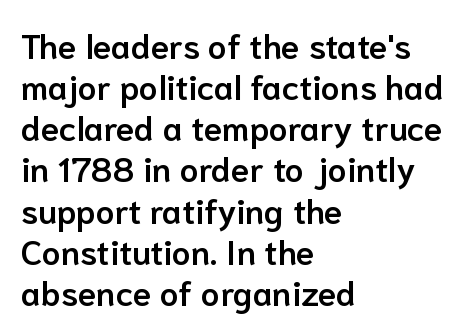
Q: Is the text bold? A: Semi-bold.
Q: Is the text italic (slanted)? A: No, it is upright.
Q: Is the typeface a serif or a sans-serif typeface? A: Sans-serif.
Q: Is the text underlined? A: No.
Q: How is the paragraph aligned? A: Left-aligned.
Q: Is the spacing between letters normal or unusually wide? A: Normal.
Q: Width (condensed, normal, or wide)? A: Normal.
Q: Stroke contrast? A: Low.
Q: x-height? A: Medium.
Q: Monospaced? A: No.
